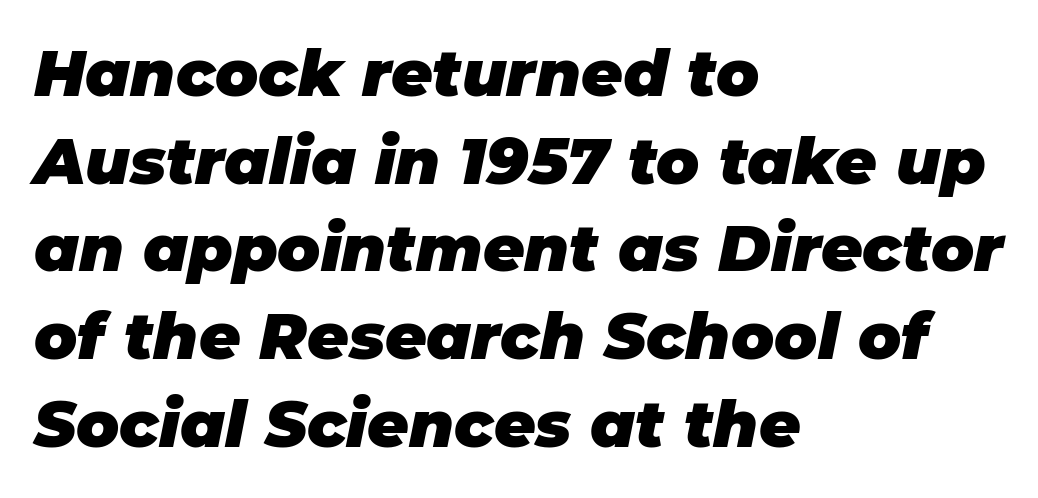
The space beneath each line is pristine and unruled. How would I describe the line gaps? Plain and ordinary. Every character sits at an angle, as italics do. The letters sit at their default tracking, neither squeezed nor spread. Here the designer chose a conventional face with non-uniform glyph widths.
